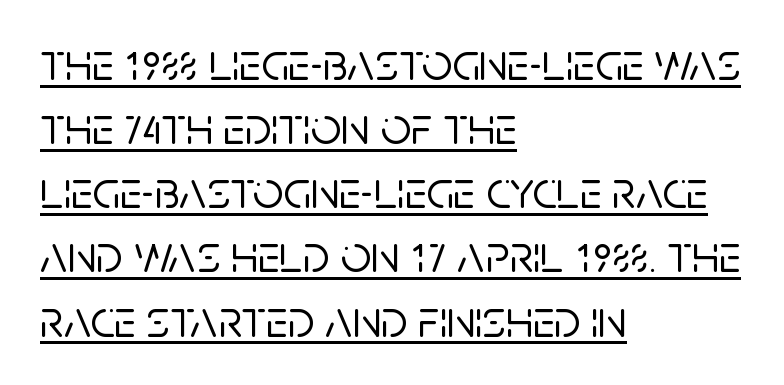
A classic flush-left, rag-right setting is used for this passage. The rendered words wear a rule along their underside. It's the straight-up-and-down kind of type. Look at the bottom of the vertical strokes: they stop flat, with no serifs. These lines keep a tight, regular rhythm from letter to letter. Varying glyph widths throughout — classic text-font behaviour.
